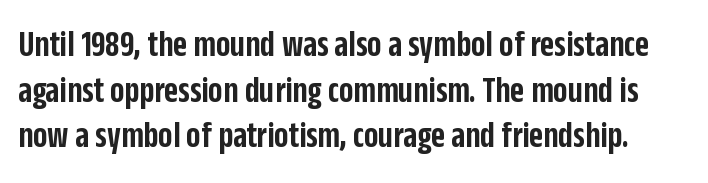
Q: Is the text bold? A: Semi-bold.
Q: Is the text italic (slanted)? A: No, it is upright.
Q: Is the typeface a serif or a sans-serif typeface? A: Sans-serif.
Q: Is the text underlined? A: No.
Q: Is the spacing between letters normal or unusually wide? A: Normal.
Q: Width (condensed, normal, or wide)? A: Condensed.
Q: Stroke contrast? A: Low.
Q: x-height? A: Large.
Q: Monospaced? A: No.
